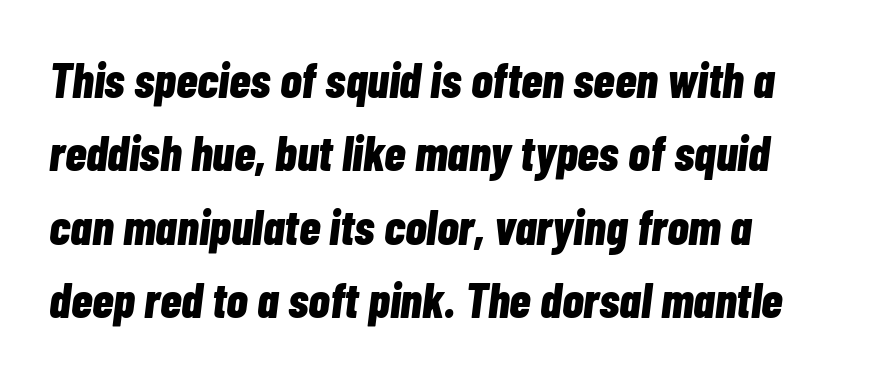
{"italic": "yes", "lean": "right", "slant_degrees": 7, "bold": "yes", "weight": "bold", "width": "condensed", "stroke_contrast": "low", "x_height": "medium", "monospaced": "no", "underline": "no", "align": "left", "line_spacing": "normal", "line_spacing_ratio": 1.5, "letter_spacing": "normal", "letter_spacing_em": 0.0, "glyph_px": 49}
